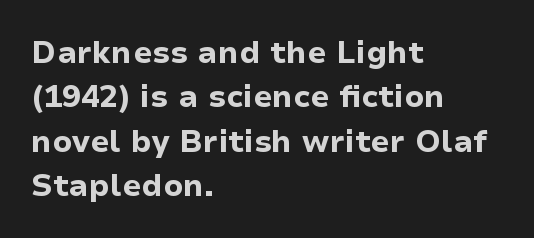
Q: Is the text bold? A: Yes.
Q: Is the text italic (slanted)? A: No, it is upright.
Q: Is the typeface a serif or a sans-serif typeface? A: Sans-serif.
Q: Is the text underlined? A: No.
Q: How is the paragraph aligned? A: Left-aligned.
Q: Is the spacing between letters normal or unusually wide? A: Normal.
Q: Is the spacing between lines tight, normal or loose? A: Normal.
Q: Width (condensed, normal, or wide)? A: Normal.
Q: Stroke contrast? A: Low.
Q: x-height? A: Medium.
Q: Monospaced? A: No.
